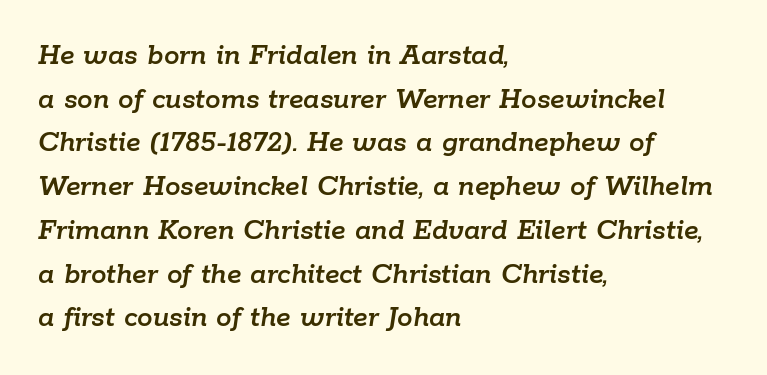
The image shows 31 px text type, italic (leaning right); set left-aligned, normal line spacing (1.41x), normal letter spacing, not underlined; low stroke contrast and a medium x-height.
